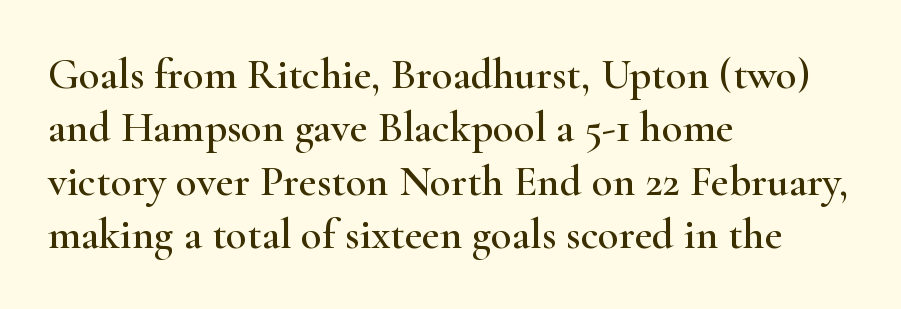
Q: Is the text italic (slanted)? A: No, it is upright.
Q: Is the typeface a serif or a sans-serif typeface? A: Serif.
Q: Is the text underlined? A: No.
Q: How is the paragraph aligned? A: Left-aligned.
Q: Is the spacing between letters normal or unusually wide? A: Normal.
Q: Width (condensed, normal, or wide)? A: Wide.
Q: Stroke contrast? A: High.
Q: x-height? A: Small.
Q: Monospaced? A: No.
